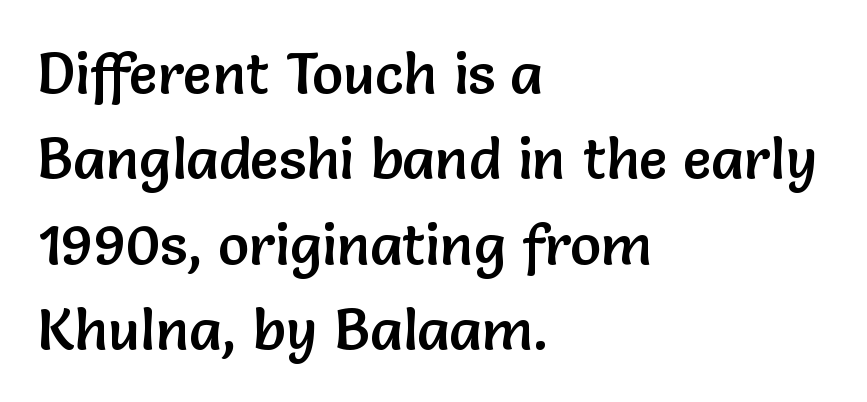
Q: Is the text italic (slanted)? A: No, it is upright.
Q: Is the typeface a serif or a sans-serif typeface? A: Sans-serif.
Q: Is the text underlined? A: No.
Q: How is the paragraph aligned? A: Left-aligned.
Q: Is the spacing between letters normal or unusually wide? A: Normal.
Q: Is the spacing between lines tight, normal or loose? A: Normal.
Q: Width (condensed, normal, or wide)? A: Normal.
Q: Stroke contrast? A: Low.
Q: x-height? A: Medium.
Q: Monospaced? A: No.
